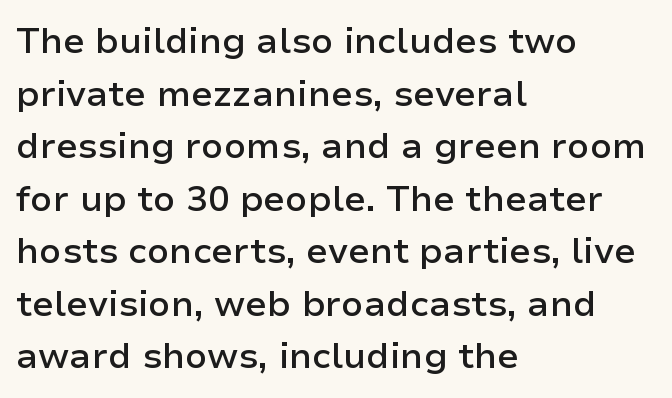
{"serif": "no", "italic": "no", "bold": "semi", "weight": "semibold", "width": "normal", "stroke_contrast": "low", "x_height": "medium", "monospaced": "no", "underline": "no", "align": "left", "line_spacing": "normal", "line_spacing_ratio": 1.46, "letter_spacing": "normal", "letter_spacing_em": 0.0, "glyph_px": 36}
